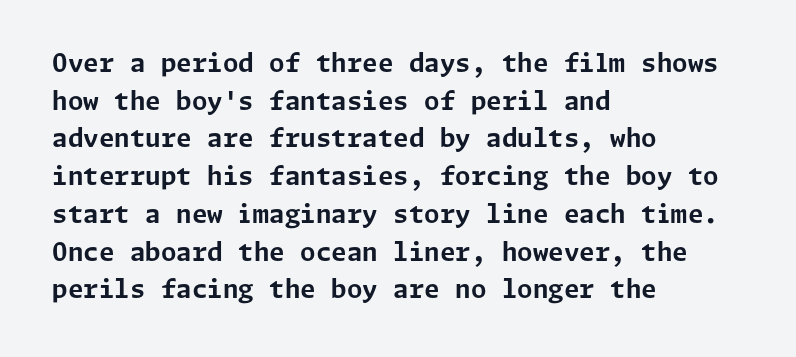
{"italic": "no", "bold": "yes", "underline": "no", "align": "left", "line_spacing": "normal", "line_spacing_ratio": 1.51, "letter_spacing": "normal", "letter_spacing_em": 0.0, "glyph_px": 25}
